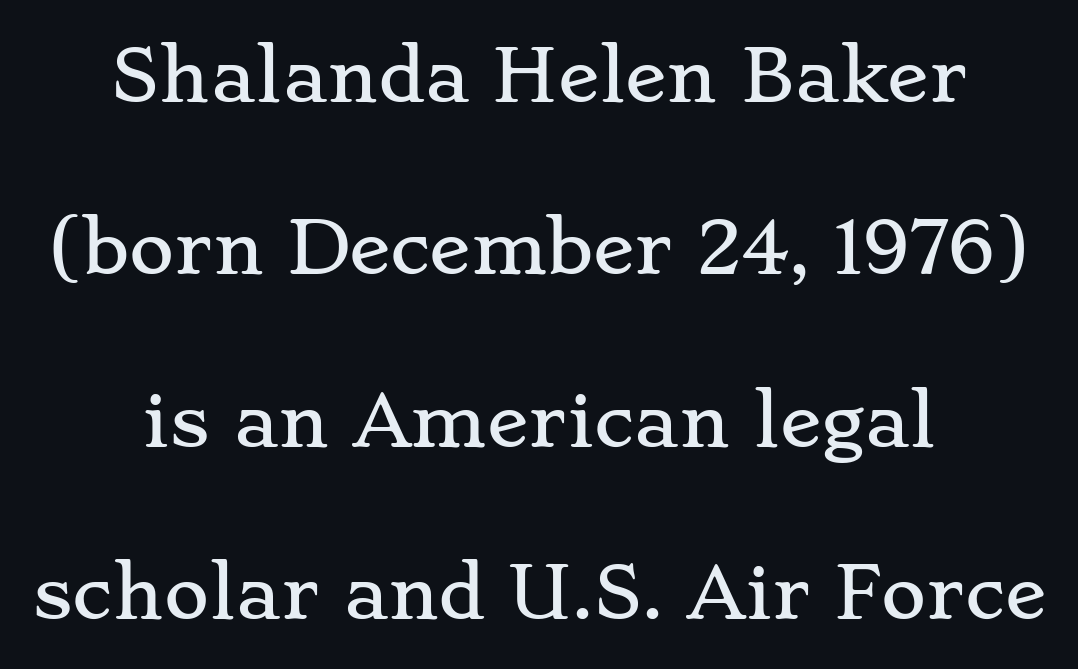
Any mark beneath the type? The region is blank. Tracking value appears to be zero — textbook default spacing. In terms of posture, this sample is upright. Rows of type keep a wide berth in the vertical direction. Do the characters align in a grid? No, the font is proportional.
